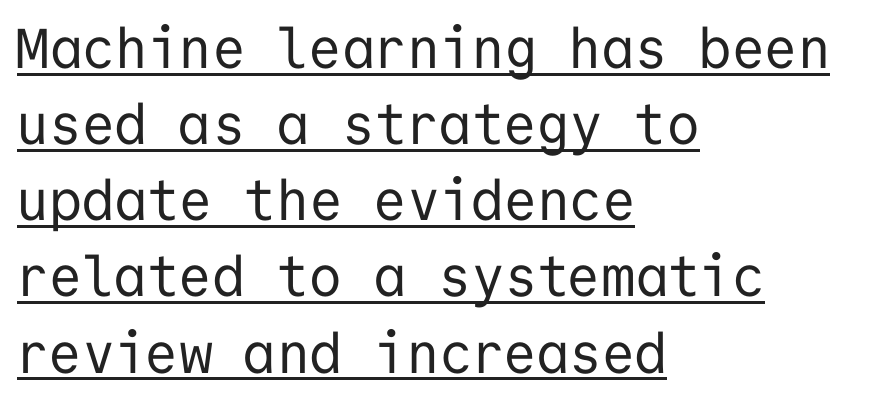
{"serif": "no", "italic": "no", "bold": "no", "weight": "regular", "width": "normal", "stroke_contrast": "low", "x_height": "medium", "monospaced": "yes", "underline": "yes", "align": "left", "line_spacing": "normal", "line_spacing_ratio": 1.36, "letter_spacing": "normal", "letter_spacing_em": 0.0, "glyph_px": 56}
